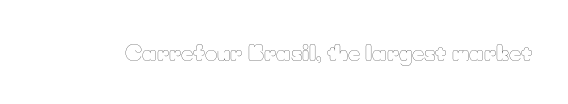
The image shows 21 px text type, upright; set normal letter spacing, not underlined.
